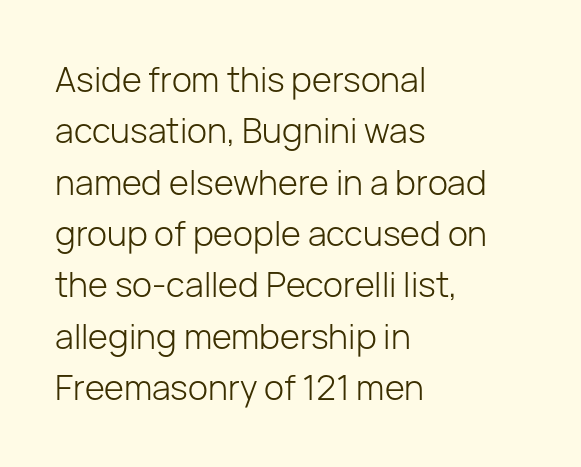
{"serif": "no", "italic": "no", "bold": "no", "weight": "light", "width": "normal", "stroke_contrast": "low", "x_height": "medium", "monospaced": "no", "underline": "no", "align": "left", "line_spacing": "normal", "line_spacing_ratio": 1.51, "letter_spacing": "normal", "letter_spacing_em": 0.0, "glyph_px": 34}
